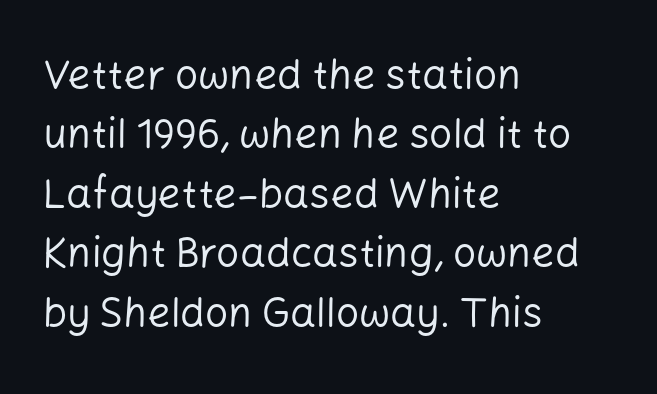
Q: Is the text bold? A: No.
Q: Is the text italic (slanted)? A: No, it is upright.
Q: Is the typeface a serif or a sans-serif typeface? A: Sans-serif.
Q: Is the text underlined? A: No.
Q: How is the paragraph aligned? A: Left-aligned.
Q: Is the spacing between letters normal or unusually wide? A: Normal.
Q: Is the spacing between lines tight, normal or loose? A: Normal.
Q: Width (condensed, normal, or wide)? A: Normal.
Q: Stroke contrast? A: Low.
Q: x-height? A: Medium.
Q: Monospaced? A: No.
